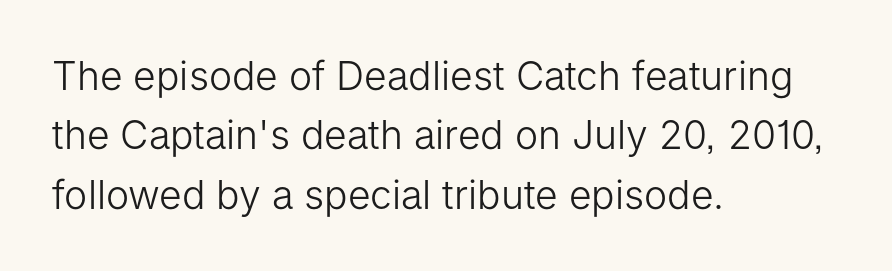
Q: Is the text bold? A: No.
Q: Is the text italic (slanted)? A: No, it is upright.
Q: Is the typeface a serif or a sans-serif typeface? A: Sans-serif.
Q: Is the text underlined? A: No.
Q: How is the paragraph aligned? A: Left-aligned.
Q: Is the spacing between letters normal or unusually wide? A: Normal.
Q: Is the spacing between lines tight, normal or loose? A: Normal.
Q: Width (condensed, normal, or wide)? A: Normal.
Q: Stroke contrast? A: Low.
Q: x-height? A: Medium.
Q: Monospaced? A: No.
